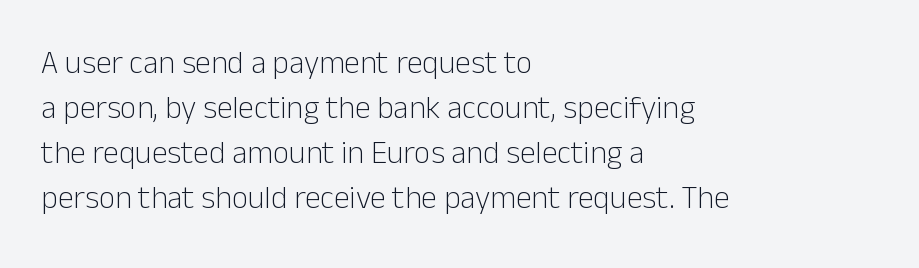
{"serif": "no", "italic": "no", "bold": "no", "weight": "light", "width": "normal", "stroke_contrast": "low", "x_height": "medium", "monospaced": "no", "underline": "no", "align": "left", "line_spacing": "normal", "line_spacing_ratio": 1.41, "letter_spacing": "normal", "letter_spacing_em": 0.0, "glyph_px": 32}
